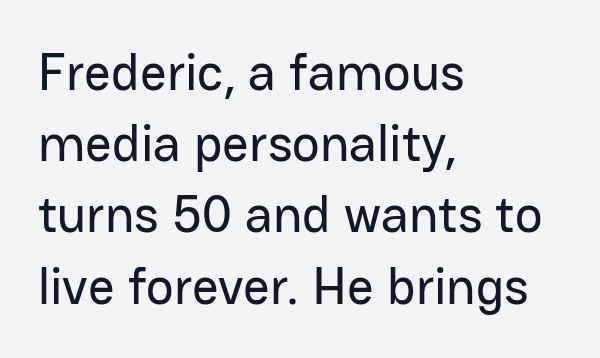
Q: Is the text italic (slanted)? A: No, it is upright.
Q: Is the typeface a serif or a sans-serif typeface? A: Sans-serif.
Q: Is the text underlined? A: No.
Q: How is the paragraph aligned? A: Left-aligned.
Q: Is the spacing between letters normal or unusually wide? A: Normal.
Q: Is the spacing between lines tight, normal or loose? A: Normal.
Q: Width (condensed, normal, or wide)? A: Normal.
Q: Stroke contrast? A: Low.
Q: x-height? A: Medium.
Q: Monospaced? A: No.
